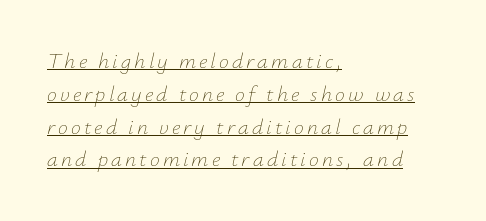
The image shows 22 px text type, italic (leaning right); set left-aligned, normal line spacing (1.49x), underlined.
